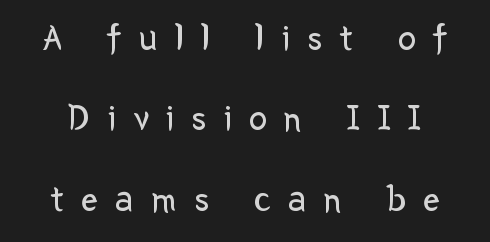
A sans-serif font was chosen for this passage. Descenders are the only things crossing below the line. Weight: not bold — regular or lighter. A typesetter would mark this as roman, not italic. The designer dialed line spacing up above the default. Here the glyphs are tracked loosely, breaking word shapes into spaced letters.
